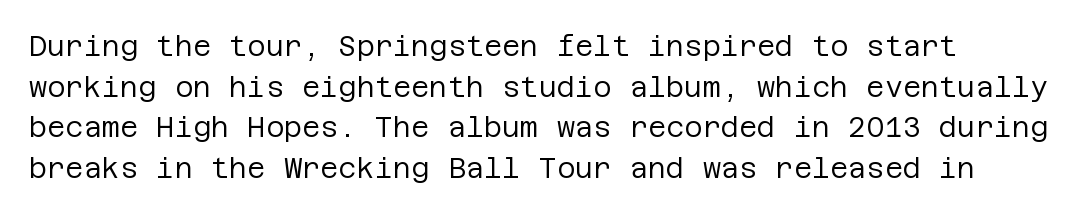
Q: Is the text bold? A: No.
Q: Is the text italic (slanted)? A: No, it is upright.
Q: Is the typeface a serif or a sans-serif typeface? A: Sans-serif.
Q: Is the text underlined? A: No.
Q: Is the spacing between letters normal or unusually wide? A: Normal.
Q: Is the spacing between lines tight, normal or loose? A: Normal.
Q: Width (condensed, normal, or wide)? A: Normal.
Q: Stroke contrast? A: Low.
Q: x-height? A: Large.
